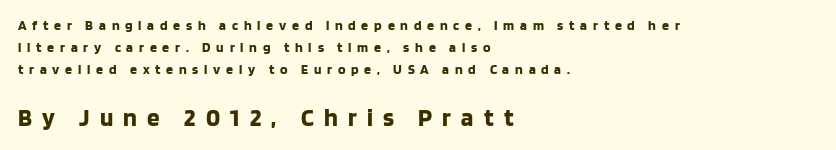
The image shows 25 px bold type, upright; set left-aligned, normal line spacing (1.57x), unusually wide letter spacing (+0.41 em), not underlined; the second (bottom) block is 1.79x larger.
